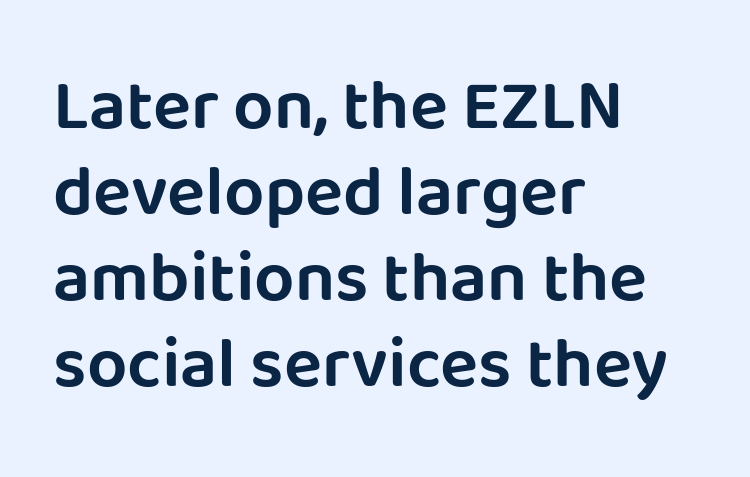
To sum up the face: it is a sans, with no serifs. The foot of each line stays bare and open. Characters remain perfectly vertical along every line. Every row of glyphs begins at an identical x-position on the left. Tracking value appears to be zero — textbook default spacing. Proportional: the letters do not fall into vertical columns.
